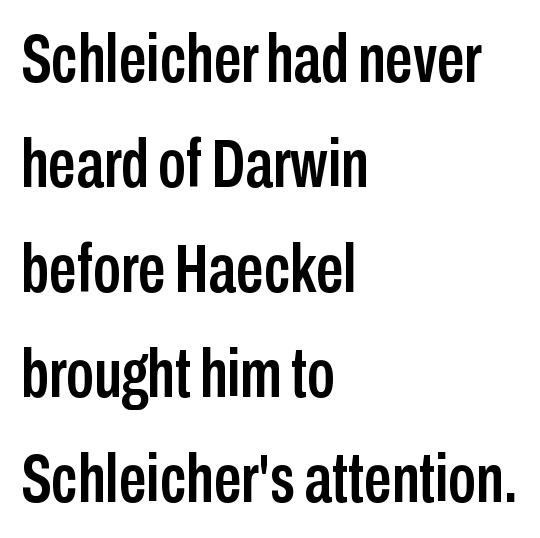
{"serif": "no", "italic": "no", "width": "condensed", "stroke_contrast": "low", "x_height": "medium", "monospaced": "no", "underline": "no", "align": "left", "line_spacing": "normal", "line_spacing_ratio": 1.52, "letter_spacing": "normal", "letter_spacing_em": 0.0, "glyph_px": 69}
